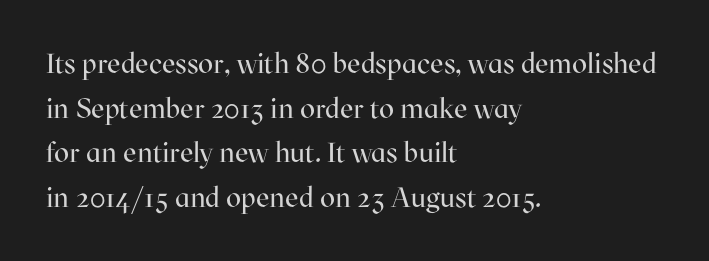
Q: Is the text bold? A: No.
Q: Is the text italic (slanted)? A: No, it is upright.
Q: Is the typeface a serif or a sans-serif typeface? A: Serif.
Q: Is the text underlined? A: No.
Q: How is the paragraph aligned? A: Left-aligned.
Q: Is the spacing between letters normal or unusually wide? A: Normal.
Q: Is the spacing between lines tight, normal or loose? A: Normal.
Q: Width (condensed, normal, or wide)? A: Normal.
Q: Stroke contrast? A: High.
Q: x-height? A: Medium.
Q: Monospaced? A: No.
